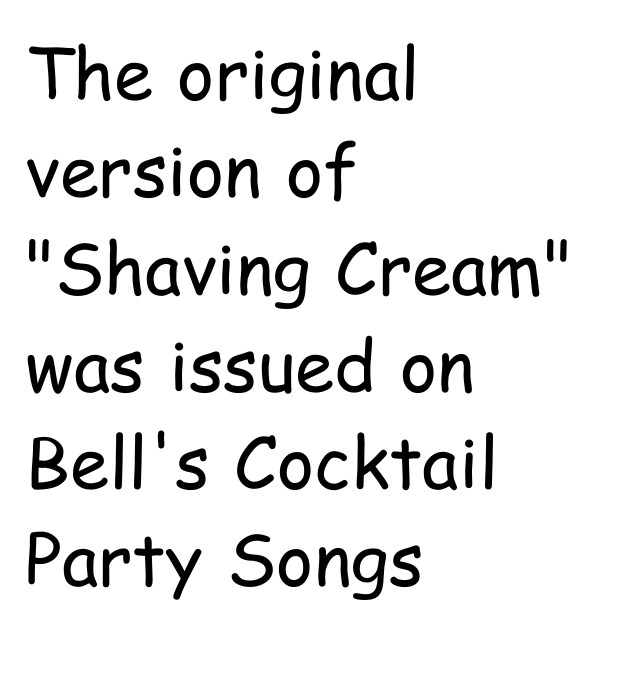
{"serif": "no", "italic": "no", "bold": "no", "weight": "regular", "width": "condensed", "stroke_contrast": "low", "x_height": "medium", "monospaced": "no", "underline": "no", "align": "left", "line_spacing": "normal", "line_spacing_ratio": 1.37, "letter_spacing": "normal", "letter_spacing_em": 0.0, "glyph_px": 71}
